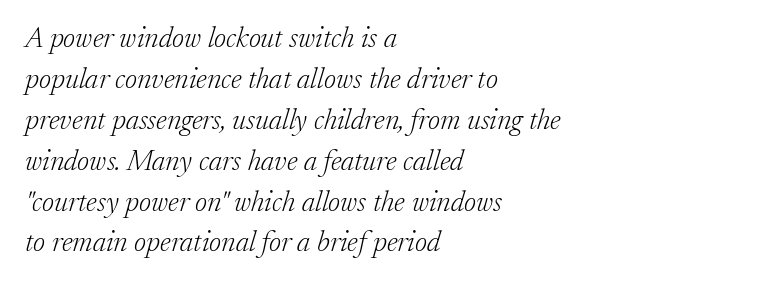
{"serif": "yes", "italic": "yes", "lean": "right", "slant_degrees": 17, "bold": "no", "weight": "light", "width": "normal", "stroke_contrast": "low", "x_height": "medium", "monospaced": "no", "underline": "no", "align": "left", "line_spacing": "normal", "line_spacing_ratio": 1.41, "letter_spacing": "normal", "letter_spacing_em": 0.0, "glyph_px": 29}
